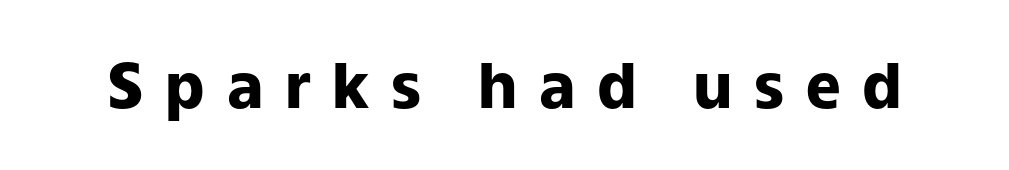
{"serif": "no", "italic": "no", "bold": "yes", "weight": "heavy", "width": "normal", "stroke_contrast": "low", "x_height": "medium", "monospaced": "no", "underline": "no", "letter_spacing": "wide", "letter_spacing_em": 0.35, "glyph_px": 62}
